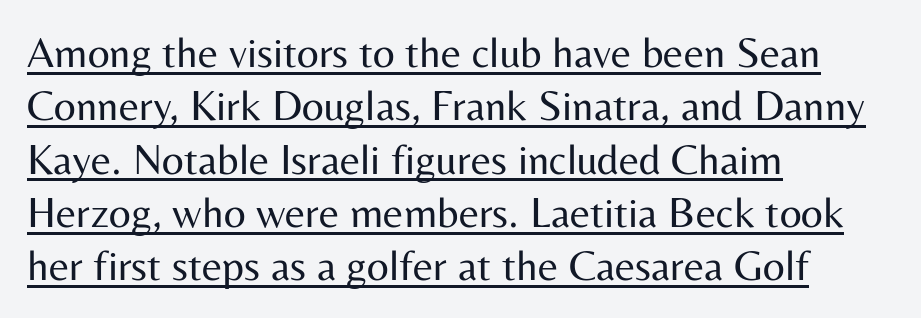
{"serif": "no", "italic": "no", "bold": "no", "weight": "regular", "width": "normal", "stroke_contrast": "medium", "x_height": "medium", "monospaced": "no", "underline": "yes", "align": "left", "line_spacing_ratio": 1.24, "letter_spacing": "normal", "letter_spacing_em": 0.0, "glyph_px": 43}
